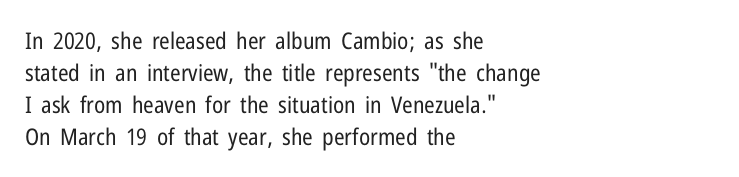
The image shows 23 px text type, upright; set left-aligned, normal line spacing (1.39x), normal letter spacing, not underlined.
